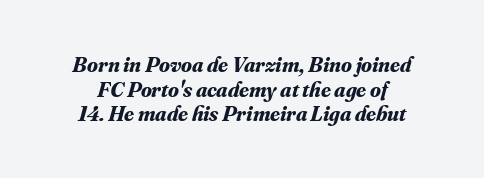
{"italic": "yes", "lean": "right", "slant_degrees": 16, "bold": "yes", "underline": "no", "line_spacing": "tight", "line_spacing_ratio": 1.12, "letter_spacing": "normal", "letter_spacing_em": 0.0, "glyph_px": 22}
